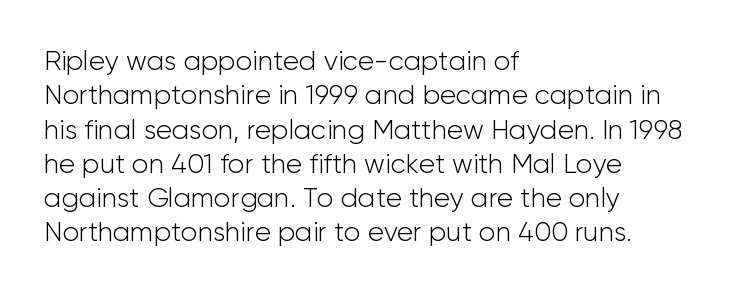
{"italic": "no", "bold": "no", "underline": "no", "align": "left", "line_spacing": "normal", "line_spacing_ratio": 1.27, "letter_spacing": "normal", "letter_spacing_em": 0.0, "glyph_px": 27}
